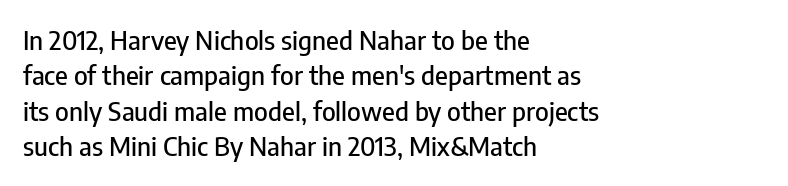
The passage shown stacks its lines at a standard gap. These lines stack with their left ends in a neat column. A roman cut, with each character standing at attention. Caption: standard tracking, unaltered. Words float on clear page, feet unadorned.
